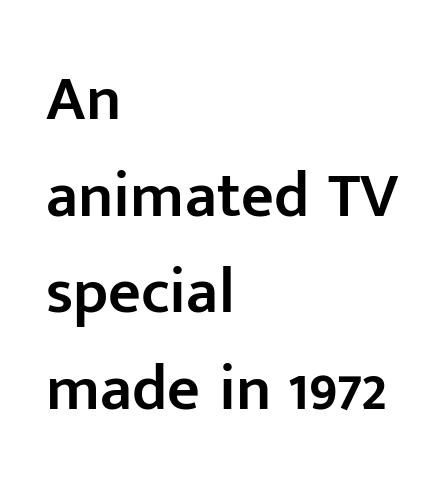
{"serif": "no", "italic": "no", "bold": "semi", "weight": "semibold", "width": "normal", "stroke_contrast": "low", "x_height": "medium", "monospaced": "no", "underline": "no", "align": "left", "line_spacing": "normal", "line_spacing_ratio": 1.51, "letter_spacing": "normal", "letter_spacing_em": 0.0, "glyph_px": 64}
